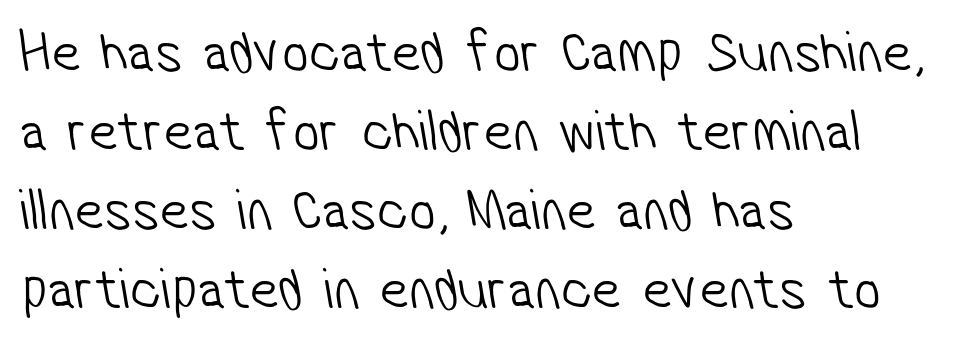
{"serif": "no", "bold": "no", "weight": "light", "width": "condensed", "stroke_contrast": "low", "x_height": "medium", "monospaced": "no", "underline": "no", "align": "left", "line_spacing": "normal", "line_spacing_ratio": 1.34, "letter_spacing": "normal", "letter_spacing_em": 0.0, "glyph_px": 59}
